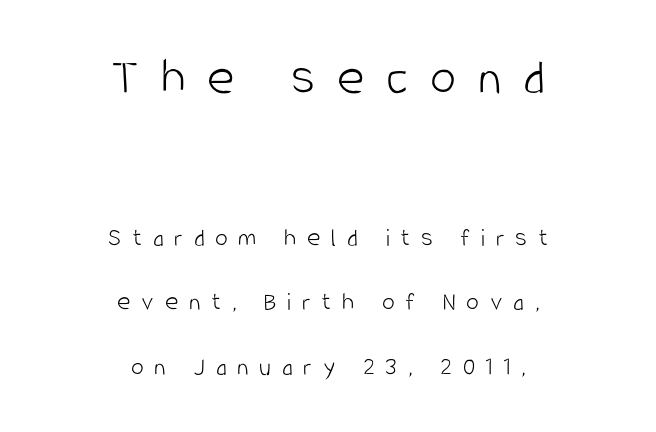
{"serif": "no", "italic": "no", "bold": "no", "weight": "light", "width": "condensed", "stroke_contrast": "low", "x_height": "large", "monospaced": "no", "underline": "no", "align": "center", "line_spacing": "loose", "line_spacing_ratio": 2.48, "letter_spacing": "wide", "letter_spacing_em": 0.41, "larger_block": "first", "size_ratio": 2.04, "glyph_px": 53}
